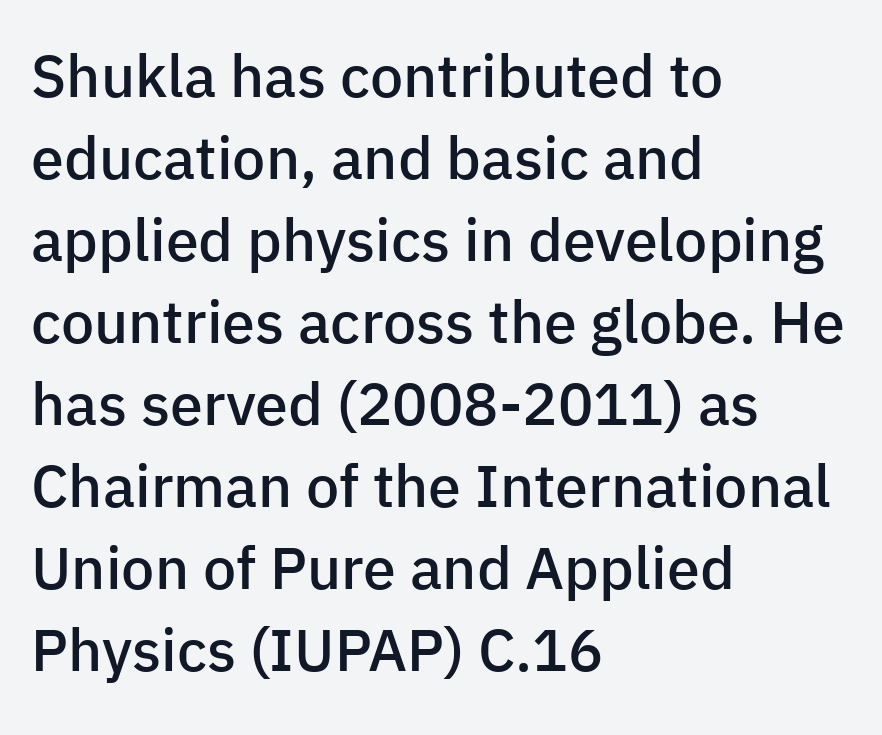
Q: Is the text bold? A: Semi-bold.
Q: Is the text italic (slanted)? A: No, it is upright.
Q: Is the typeface a serif or a sans-serif typeface? A: Sans-serif.
Q: Is the text underlined? A: No.
Q: How is the paragraph aligned? A: Left-aligned.
Q: Is the spacing between letters normal or unusually wide? A: Normal.
Q: Is the spacing between lines tight, normal or loose? A: Normal.
Q: Width (condensed, normal, or wide)? A: Normal.
Q: Stroke contrast? A: Low.
Q: x-height? A: Medium.
Q: Monospaced? A: No.
